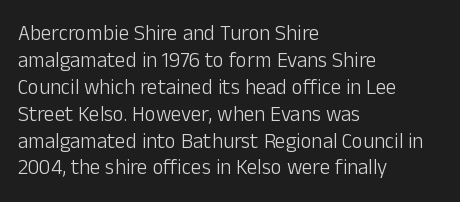
The image shows 21 px text type, upright; set left-aligned, normal line spacing (1.28x), normal letter spacing, not underlined.
